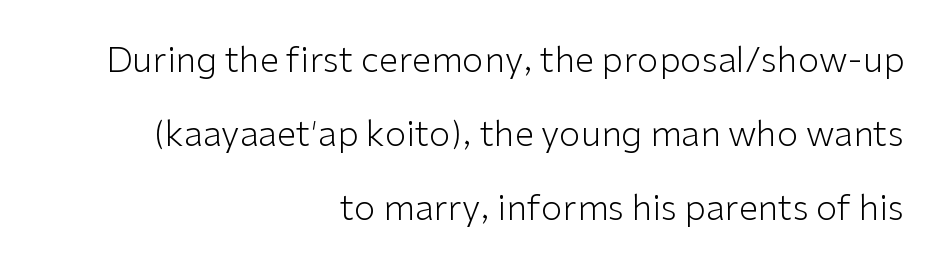
Casual observation: everything's shoved over to the right. Does the type have serifs? No, each stem ends abruptly. Is there much room between lines? Yes — plenty of vertical air separates them. Think of a printed novel: that variable character pitch is what you see here.
